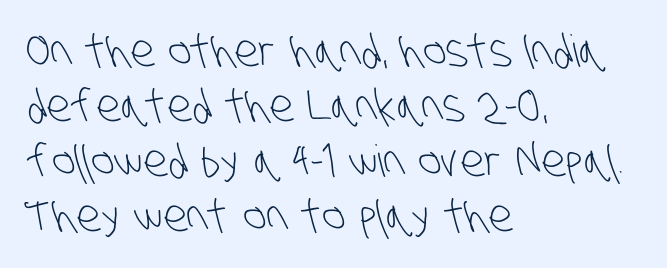
The image shows 44 px light, condensed sans-serif type; set left-aligned, normal line spacing (1.25x), normal letter spacing, not underlined; low stroke contrast and a large x-height.
